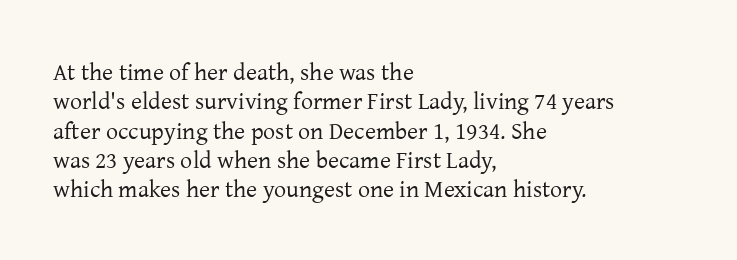
The image shows 24 px text type, upright; set left-aligned, line spacing 1.22x, normal letter spacing, not underlined.
